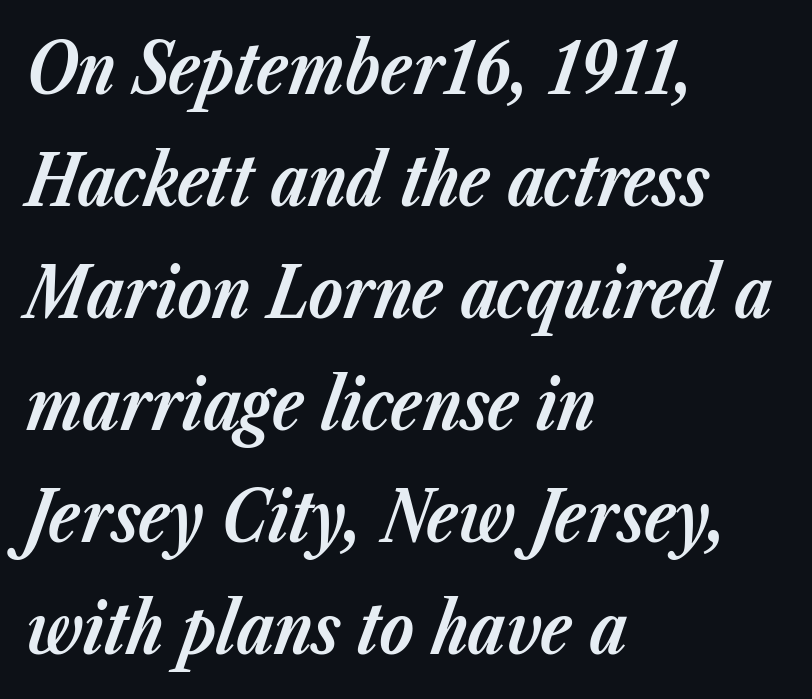
The image shows 70 px bold type, italic (leaning right); set left-aligned, normal line spacing (1.6x), normal letter spacing, not underlined; low stroke contrast and a medium x-height.
